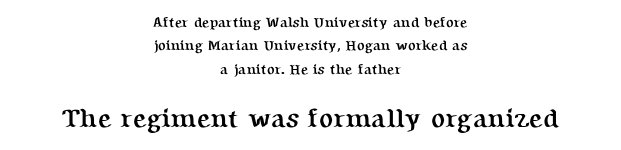
Nothing unusual about the tracking: characters are spaced as the font intends. Look at the glyph heights: the lower group is clearly the bigger setting. Both edges are ragged and mirror each other, which tells us the setting is centered. Do the letters lean? They stand straight. The sample has been set heavy, in full bold.
